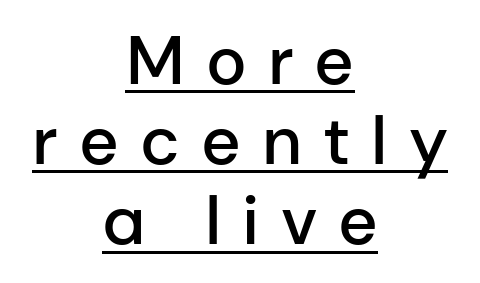
{"serif": "no", "italic": "no", "bold": "semi", "weight": "semibold", "width": "normal", "stroke_contrast": "low", "x_height": "medium", "monospaced": "no", "underline": "yes", "align": "center", "line_spacing_ratio": 1.18, "letter_spacing": "wide", "letter_spacing_em": 0.31, "glyph_px": 68}
